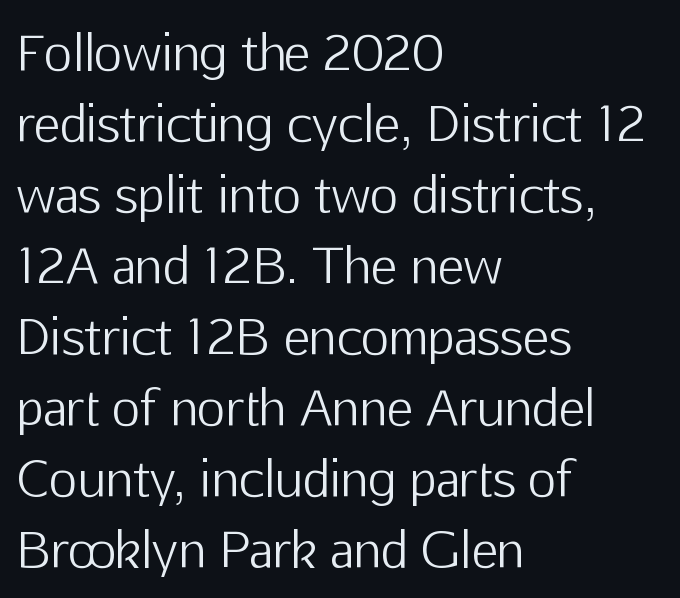
{"serif": "no", "italic": "no", "bold": "no", "weight": "light", "width": "normal", "stroke_contrast": "low", "x_height": "medium", "monospaced": "no", "underline": "no", "align": "left", "line_spacing": "normal", "line_spacing_ratio": 1.45, "letter_spacing": "normal", "letter_spacing_em": 0.0, "glyph_px": 49}
